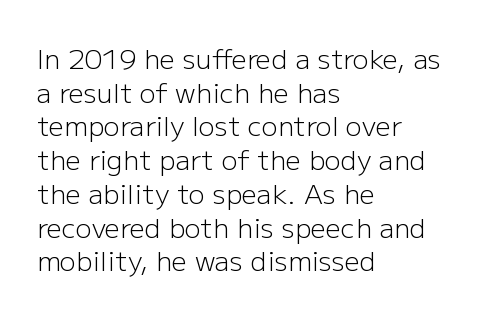
Q: Is the text bold? A: No.
Q: Is the text italic (slanted)? A: No, it is upright.
Q: Is the text underlined? A: No.
Q: How is the paragraph aligned? A: Left-aligned.
Q: Is the spacing between letters normal or unusually wide? A: Normal.
Q: Is the spacing between lines tight, normal or loose? A: Normal.
